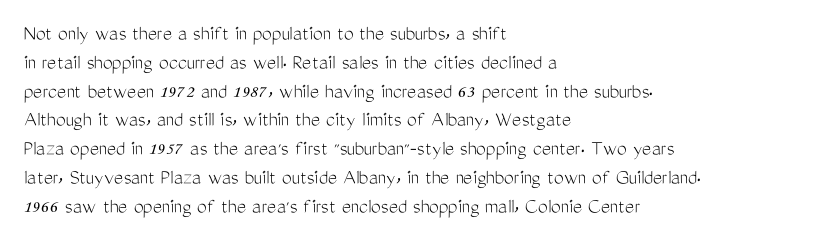
Q: Is the text bold? A: No.
Q: Is the text italic (slanted)? A: No, it is upright.
Q: Is the text underlined? A: No.
Q: How is the paragraph aligned? A: Left-aligned.
Q: Is the spacing between letters normal or unusually wide? A: Normal.
Q: Is the spacing between lines tight, normal or loose? A: Normal.
